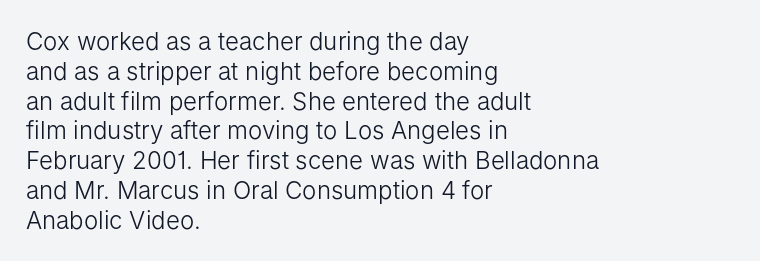
Q: Is the text bold? A: No.
Q: Is the text italic (slanted)? A: No, it is upright.
Q: Is the text underlined? A: No.
Q: How is the paragraph aligned? A: Left-aligned.
Q: Is the spacing between letters normal or unusually wide? A: Normal.
